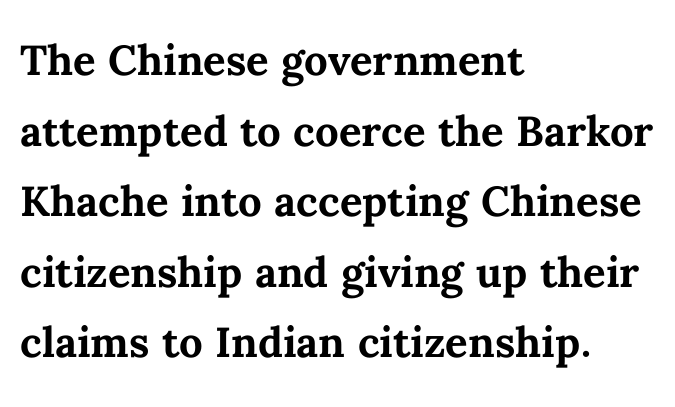
The image shows 56 px semibold type, upright; set left-aligned, normal line spacing (1.26x), normal letter spacing, not underlined; medium stroke contrast and a medium x-height.
